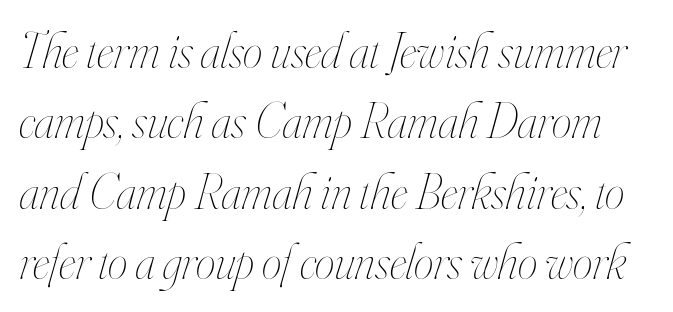
The image shows 50 px thin, condensed type, italic (leaning right); set normal line spacing (1.41x), normal letter spacing, not underlined; high stroke contrast and a small x-height.
